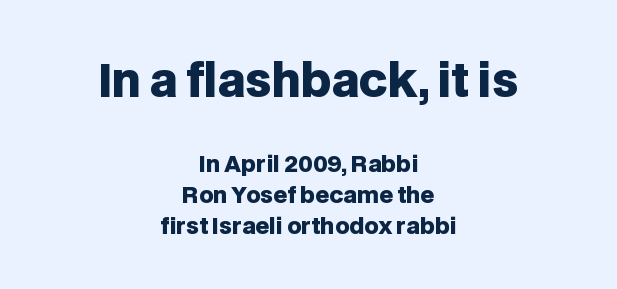
Q: Is the text bold? A: Yes.
Q: Is the text italic (slanted)? A: No, it is upright.
Q: Is the typeface a serif or a sans-serif typeface? A: Sans-serif.
Q: Is the text underlined? A: No.
Q: How is the paragraph aligned? A: Centered.
Q: Is the spacing between letters normal or unusually wide? A: Normal.
Q: Is the spacing between lines tight, normal or loose? A: Normal.
Q: Which block of text is set in a larger size, the first (top) or the second (bottom)? A: The first (top) one.
Q: Width (condensed, normal, or wide)? A: Normal.
Q: Stroke contrast? A: Low.
Q: x-height? A: Large.
Q: Monospaced? A: No.
